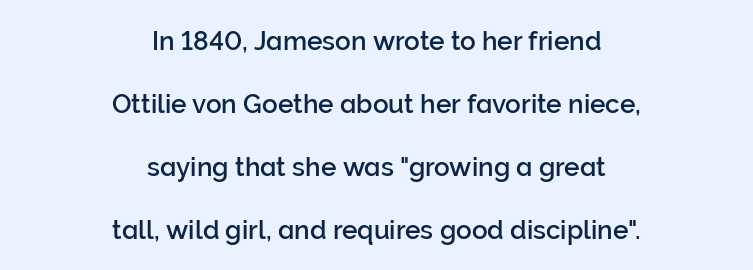
If you folded the block vertically in half, each line would mirror itself in length. Compared with typical paragraphs, the rows here are farther apart. A typesetter would call this zero additional tracking. The passage shown is not underscored anywhere.
